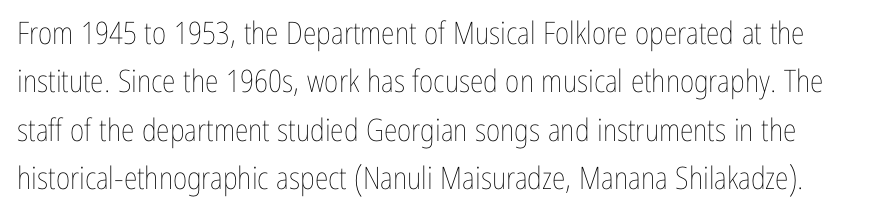
Quick note: not italic, upright. No chunkiness to these letters — they're not bold. Horizontal bands of white between lines are of average thickness. Only glyphs here, with clear space below each row. Spacing verdict: proportional, widths tailored to each character. Does extra space separate the letters? No, they use regular spacing.
